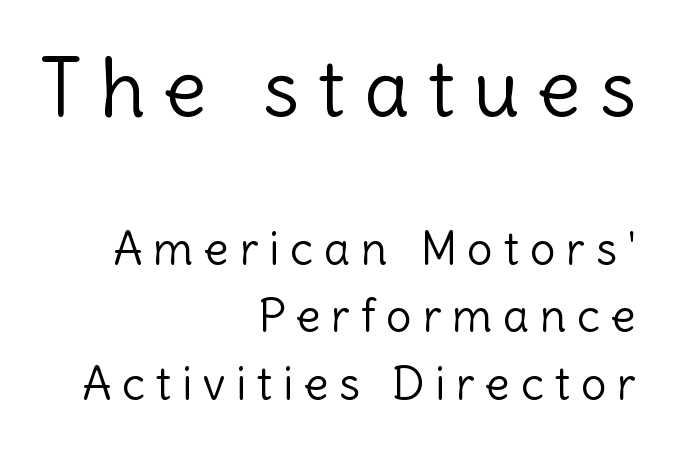
The image shows 80 px light sans-serif type, upright; set right-aligned, normal line spacing (1.47x), unusually wide letter spacing (+0.23 em), not underlined; the first (top) block is 1.74x larger; a medium x-height.
